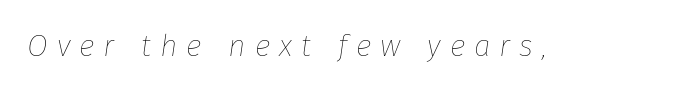
Designer's note — italics engaged. Proportional: the letters do not fall into vertical columns. Letters have the restrained weight of plain body copy at most. Spacing between characters has been opened up far beyond the box default. Nobody drew a line under any word here.
